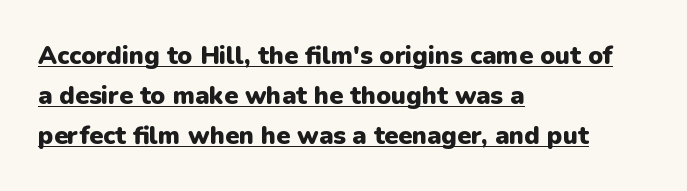
Q: Is the text bold? A: Yes.
Q: Is the text italic (slanted)? A: No, it is upright.
Q: Is the text underlined? A: Yes.
Q: How is the paragraph aligned? A: Left-aligned.
Q: Is the spacing between letters normal or unusually wide? A: Normal.
Q: Is the spacing between lines tight, normal or loose? A: Normal.
